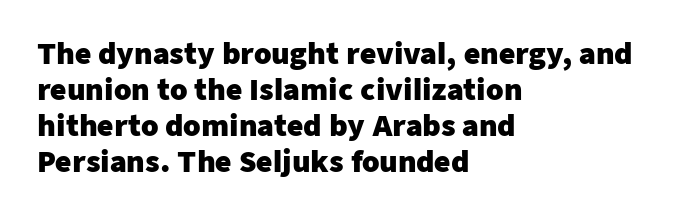
{"serif": "no", "italic": "no", "bold": "yes", "weight": "heavy", "width": "normal", "stroke_contrast": "low", "x_height": "medium", "monospaced": "no", "underline": "no", "align": "left", "line_spacing": "normal", "line_spacing_ratio": 1.29, "letter_spacing": "normal", "letter_spacing_em": 0.0, "glyph_px": 28}
